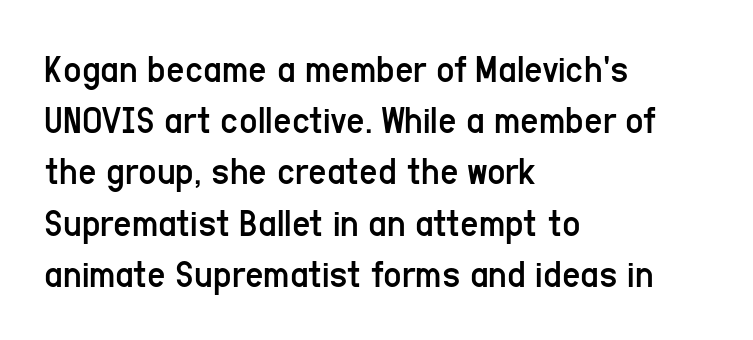
Do the characters align in a grid? No, the font is proportional. The text was rendered using a sans face with plain stroke endings. Ink coverage per letter is moderate at most. Horizontally, the lines are justified to the leading edge only. The specimen omits any rule beneath the text block's lines.
